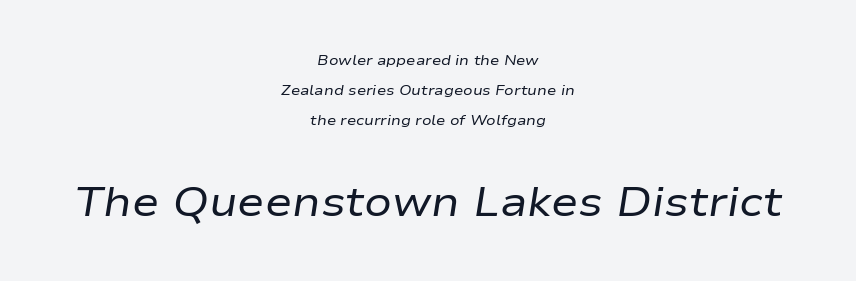
{"italic": "yes", "lean": "right", "slant_degrees": 9, "bold": "no", "weight": "regular", "width": "wide", "stroke_contrast": "low", "x_height": "medium", "monospaced": "no", "underline": "no", "align": "center", "line_spacing": "loose", "line_spacing_ratio": 2.16, "letter_spacing": "normal", "letter_spacing_em": 0.0, "larger_block": "second", "size_ratio": 2.93, "glyph_px": 41}
